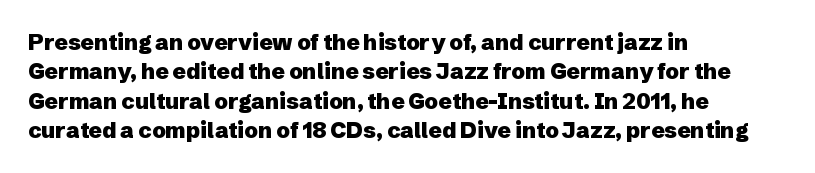
The image shows 22 px bold type, upright; set left-aligned, normal line spacing (1.34x), normal letter spacing, not underlined.
